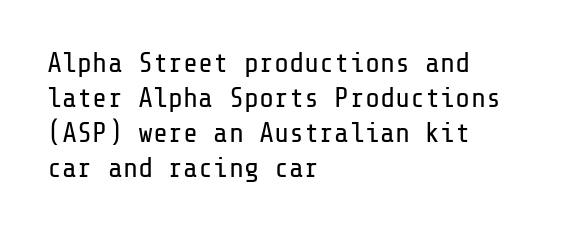
{"serif": "no", "italic": "no", "bold": "no", "weight": "regular", "width": "normal", "stroke_contrast": "low", "x_height": "medium", "underline": "no", "align": "left", "line_spacing": "normal", "line_spacing_ratio": 1.25, "letter_spacing": "normal", "letter_spacing_em": 0.0, "glyph_px": 28}
